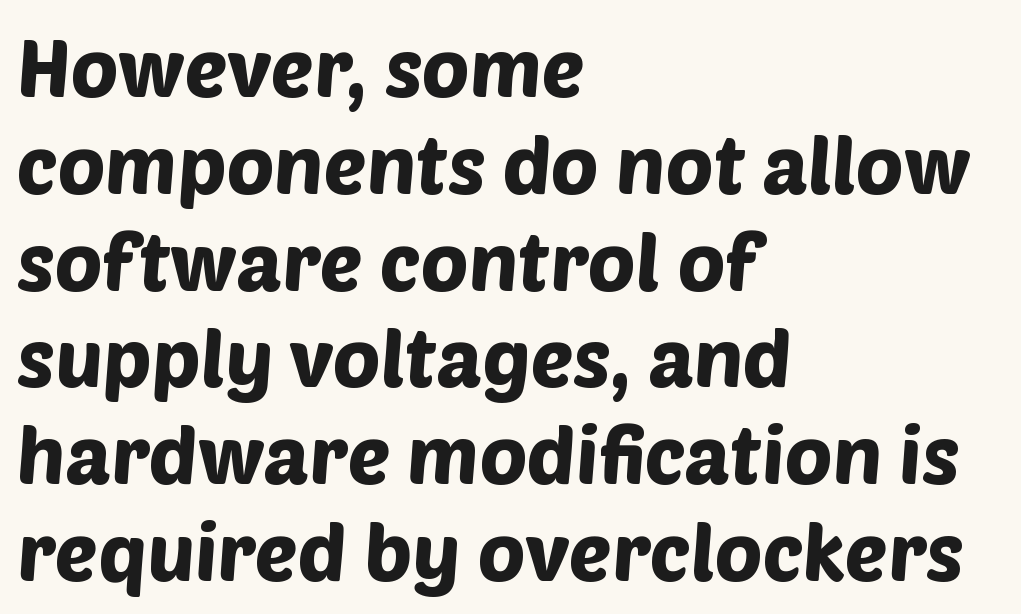
{"serif": "no", "width": "normal", "stroke_contrast": "low", "x_height": "large", "monospaced": "no", "underline": "no", "align": "left", "line_spacing_ratio": 1.21, "letter_spacing": "normal", "letter_spacing_em": 0.0, "glyph_px": 80}
